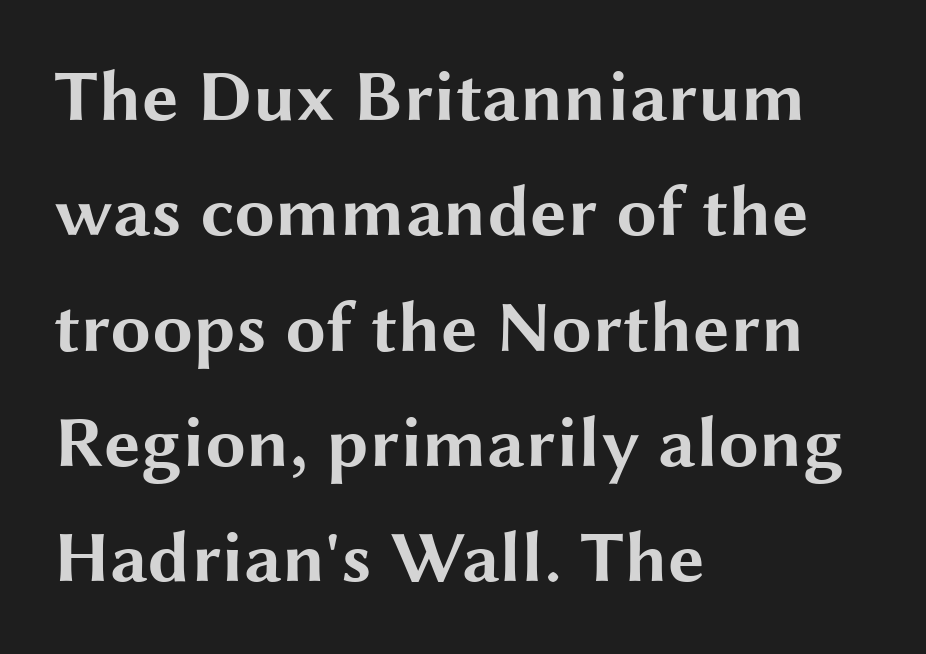
Q: Is the text bold? A: Yes.
Q: Is the text italic (slanted)? A: No, it is upright.
Q: Is the typeface a serif or a sans-serif typeface? A: Sans-serif.
Q: Is the text underlined? A: No.
Q: How is the paragraph aligned? A: Left-aligned.
Q: Is the spacing between letters normal or unusually wide? A: Normal.
Q: Is the spacing between lines tight, normal or loose? A: Normal.
Q: Width (condensed, normal, or wide)? A: Wide.
Q: Stroke contrast? A: Medium.
Q: x-height? A: Medium.
Q: Monospaced? A: No.
